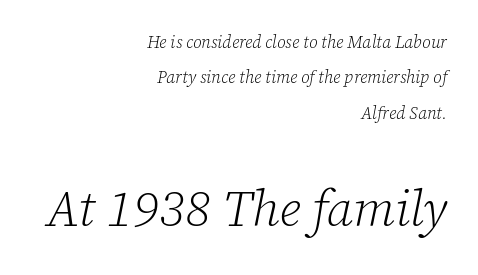
Spacing between characters is what you'd get straight out of the box. Descenders are the only things crossing below the line. Posture: slanted. A student would call this right alignment; a typographer would say flush right, rag left. One glance says open: line gaps are wider than usual. A serif font was chosen for this passage.
